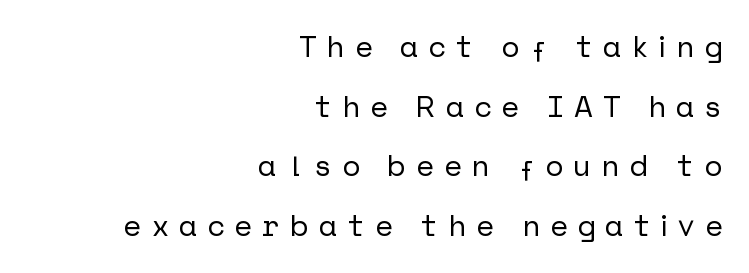
Q: Is the text italic (slanted)? A: No, it is upright.
Q: Is the typeface a serif or a sans-serif typeface? A: Sans-serif.
Q: Is the text underlined? A: No.
Q: How is the paragraph aligned? A: Right-aligned.
Q: Is the spacing between letters normal or unusually wide? A: Unusually wide.
Q: Is the spacing between lines tight, normal or loose? A: Loose.
Q: Width (condensed, normal, or wide)? A: Normal.
Q: Stroke contrast? A: Low.
Q: x-height? A: Medium.
